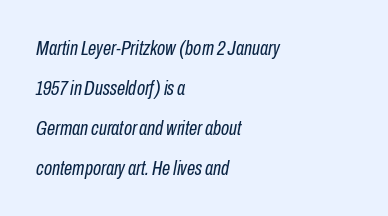
The image shows 21 px text type, italic (leaning right); set left-aligned, loose line spacing (1.9x), normal letter spacing, not underlined.
